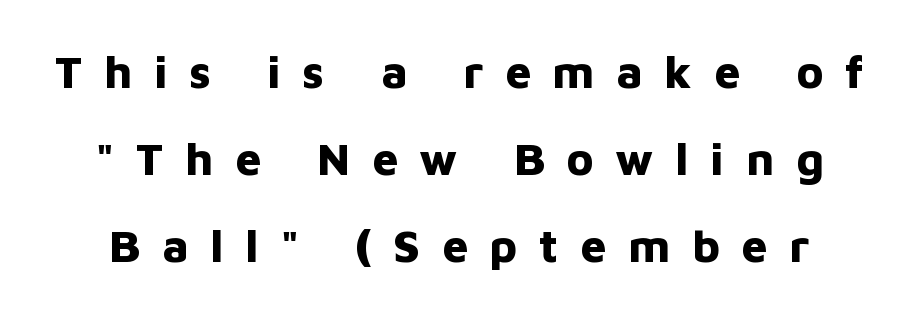
{"serif": "no", "italic": "no", "bold": "yes", "weight": "bold", "width": "normal", "stroke_contrast": "low", "x_height": "medium", "monospaced": "no", "underline": "no", "line_spacing_ratio": 1.89, "letter_spacing": "wide", "letter_spacing_em": 0.47, "glyph_px": 46}
